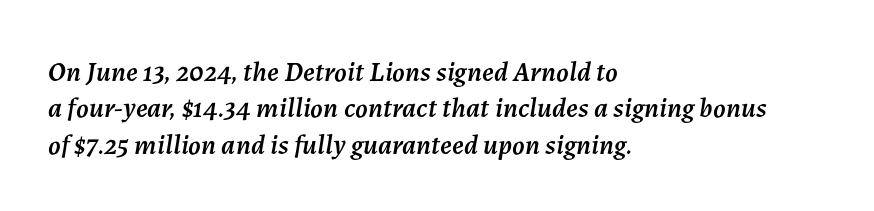
Q: Is the text italic (slanted)? A: Yes, it leans right by about 7 degrees.
Q: Is the text underlined? A: No.
Q: How is the paragraph aligned? A: Left-aligned.
Q: Is the spacing between letters normal or unusually wide? A: Normal.
Q: Is the spacing between lines tight, normal or loose? A: Normal.
Q: Width (condensed, normal, or wide)? A: Normal.
Q: Stroke contrast? A: Medium.
Q: x-height? A: Medium.
Q: Monospaced? A: No.
